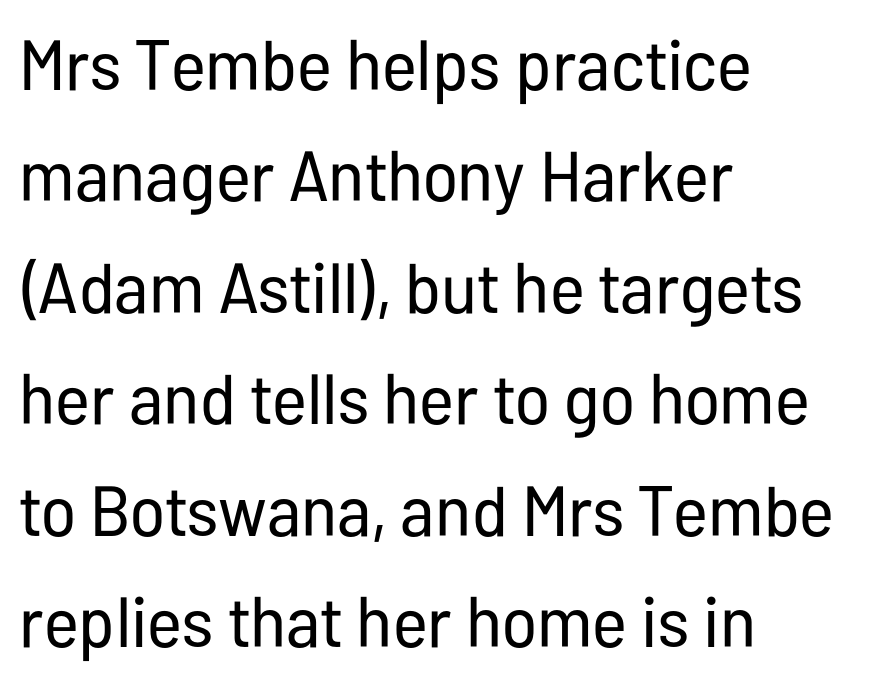
Q: Is the text bold? A: No.
Q: Is the text italic (slanted)? A: No, it is upright.
Q: Is the typeface a serif or a sans-serif typeface? A: Sans-serif.
Q: Is the text underlined? A: No.
Q: How is the paragraph aligned? A: Left-aligned.
Q: Is the spacing between letters normal or unusually wide? A: Normal.
Q: Is the spacing between lines tight, normal or loose? A: Normal.
Q: Width (condensed, normal, or wide)? A: Condensed.
Q: Stroke contrast? A: Low.
Q: x-height? A: Medium.
Q: Monospaced? A: No.
